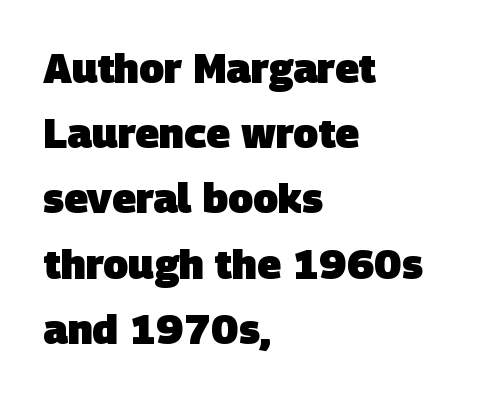
{"serif": "no", "bold": "yes", "weight": "heavy", "width": "normal", "stroke_contrast": "low", "x_height": "large", "monospaced": "no", "underline": "no", "align": "left", "line_spacing": "normal", "line_spacing_ratio": 1.59, "letter_spacing": "normal", "letter_spacing_em": 0.0, "glyph_px": 41}
